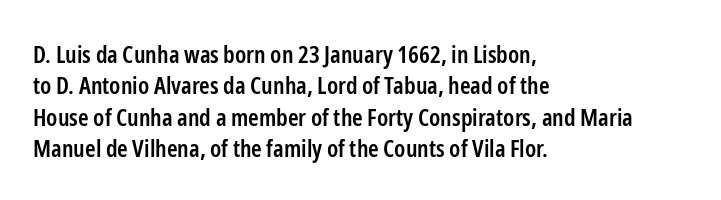
Students, this is semibold: more ink than regular, less than bold. Descender tails drop into unmarked territory. Reading down the block, your eye returns to a fixed left position each line. Do the letters lean? They stand straight. The space between consecutive lines is moderate.
